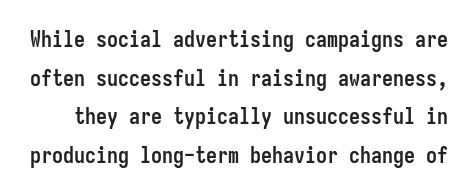
The image shows 22 px bold type, upright; set line spacing 1.76x, normal letter spacing, not underlined.
